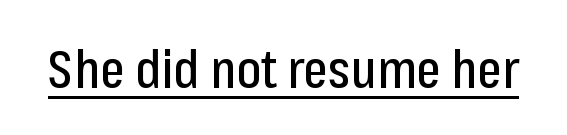
Q: Is the text italic (slanted)? A: No, it is upright.
Q: Is the typeface a serif or a sans-serif typeface? A: Sans-serif.
Q: Is the text underlined? A: Yes.
Q: Is the spacing between letters normal or unusually wide? A: Normal.
Q: Width (condensed, normal, or wide)? A: Condensed.
Q: Stroke contrast? A: Low.
Q: x-height? A: Medium.
Q: Monospaced? A: No.
